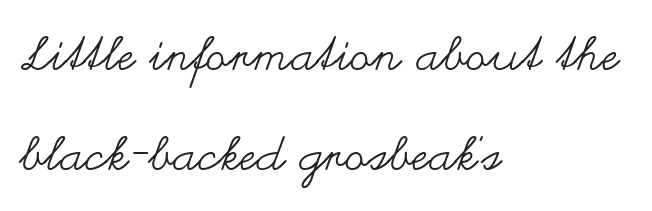
No letter is thick-stroked: the sample isn't bold. Compared with typical paragraphs, the rows here are farther apart. The letterforms sit shoulder to shoulder at normal distance. You could not count columns in this text — the font is proportionally spaced.
